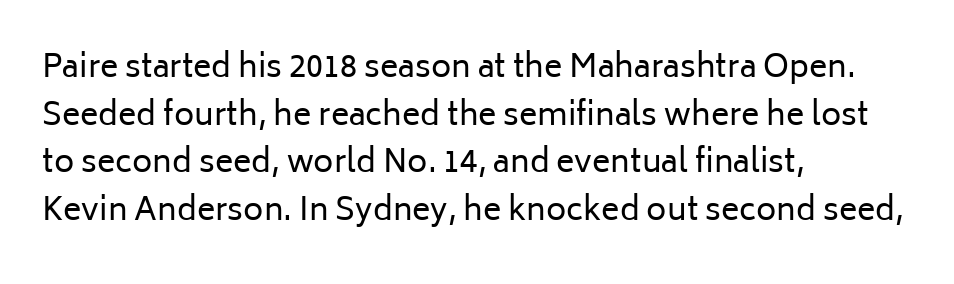
The image shows 31 px regular-weight sans-serif type, upright; set left-aligned, normal line spacing (1.54x), normal letter spacing, not underlined; low stroke contrast and a medium x-height.
